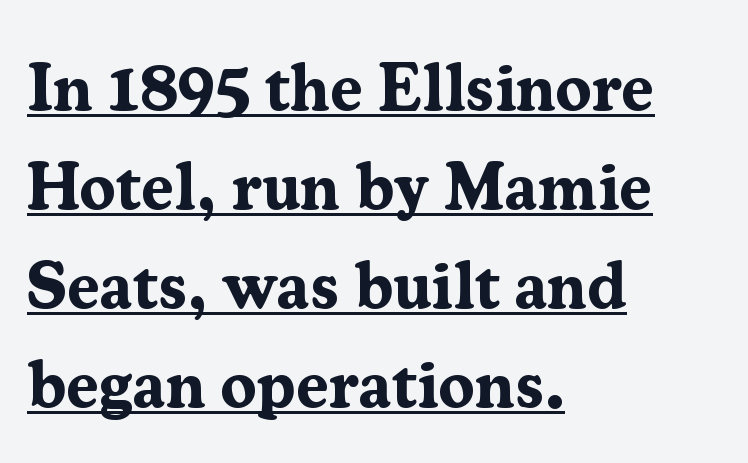
There is no visible air inserted between adjacent glyphs. Little horizontal feet cap the strokes, marking this as serif type. The paragraph shown leans on its left margin. The lines sit at an ordinary, default distance from one another.
